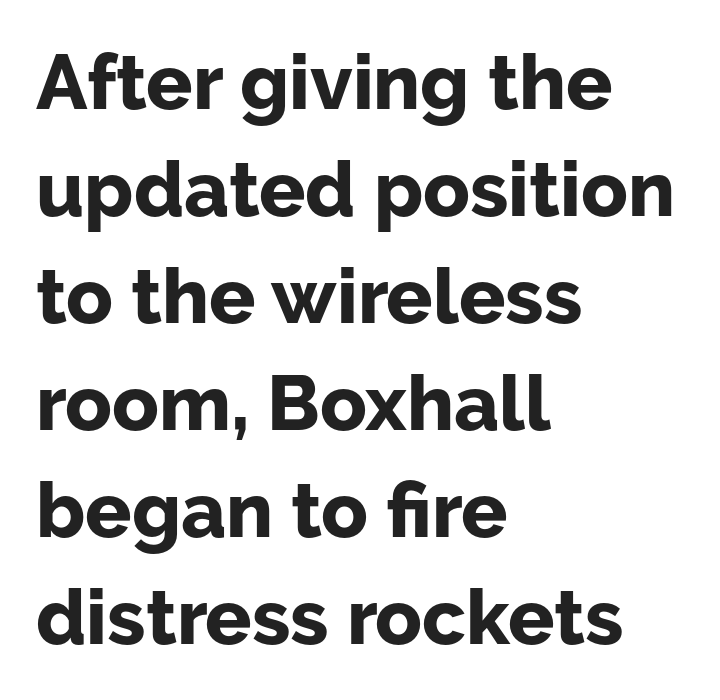
The axis of the letterforms is exactly vertical. Horizontally, the lines are justified to the leading edge only. The strokes are fattened all the way to bold. The passage shown has conventional tracking throughout.
